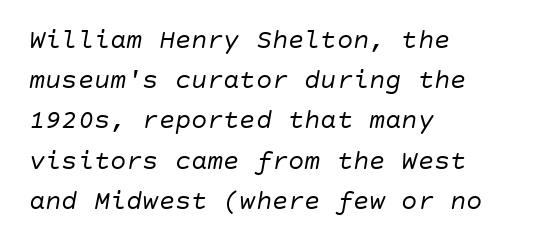
Layout note: lines flush left. Is the type heavy? It reads as light-to-regular instead. The glyphs are unaccompanied by any horizontal stroke below them. Nobody touched the tracking dial on this one. Observe the lean: these are italic letterforms. Students, observe: this is what conventionally led text looks like.
